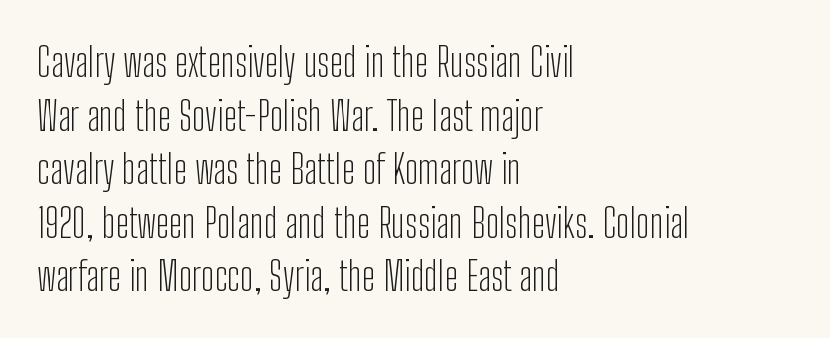
The image shows 40 px light, condensed sans-serif type, upright; set left-aligned, normal line spacing (1.34x), normal letter spacing, not underlined; low stroke contrast and a medium x-height.
